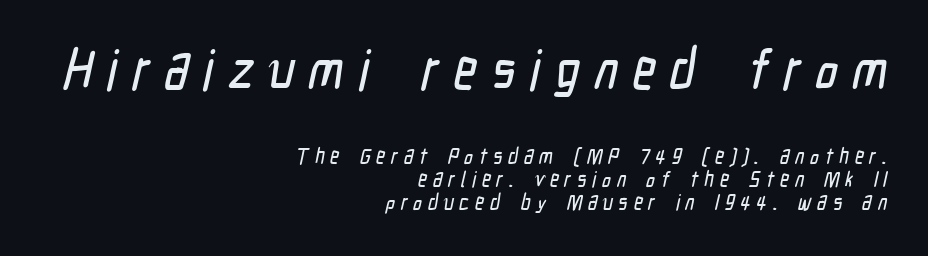
{"serif": "no", "width": "condensed", "stroke_contrast": "low", "x_height": "medium", "monospaced": "no", "underline": "no", "align": "right", "line_spacing": "tight", "line_spacing_ratio": 1.04, "letter_spacing": "wide", "letter_spacing_em": 0.26, "larger_block": "first", "size_ratio": 2.55, "glyph_px": 56}
